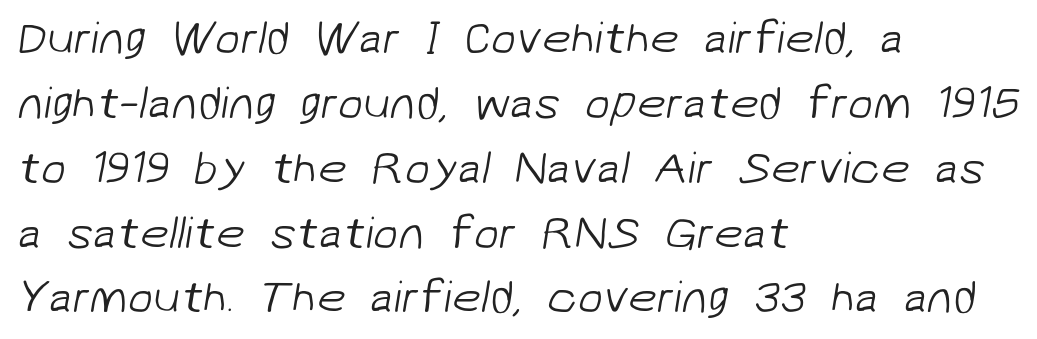
Where is the straight margin? On the left. Short note: letters normally spaced. The font sits on the lighter half of the weight spectrum, regular included. Character widths vary here, with narrow letters taking less room than wide ones. The baseline area is clear.
